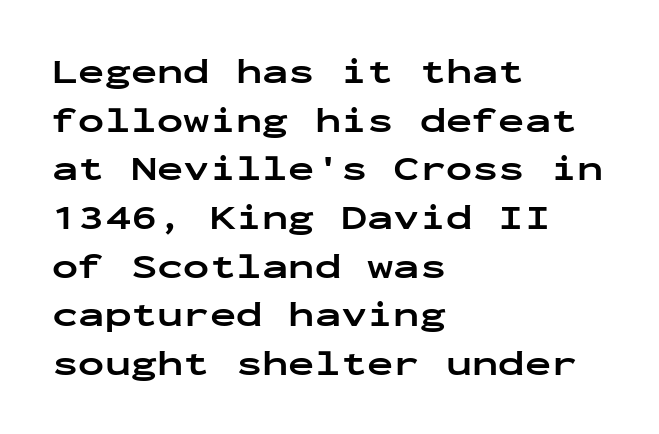
The image shows 35 px bold, wide sans-serif type, upright, monospaced; set left-aligned, normal line spacing (1.39x), normal letter spacing, not underlined; low stroke contrast and a medium x-height.
